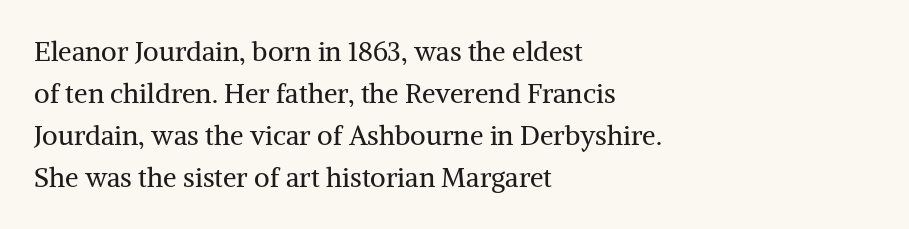
The image shows 27 px text type, upright; set left-aligned, normal line spacing (1.55x), normal letter spacing, not underlined.
